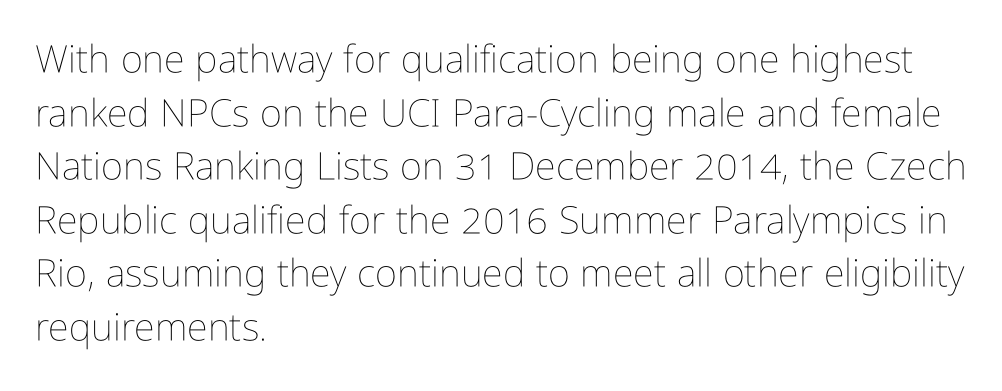
The image shows 38 px thin, condensed type, upright; set left-aligned, normal line spacing (1.41x), normal letter spacing, not underlined; low stroke contrast and a medium x-height.
